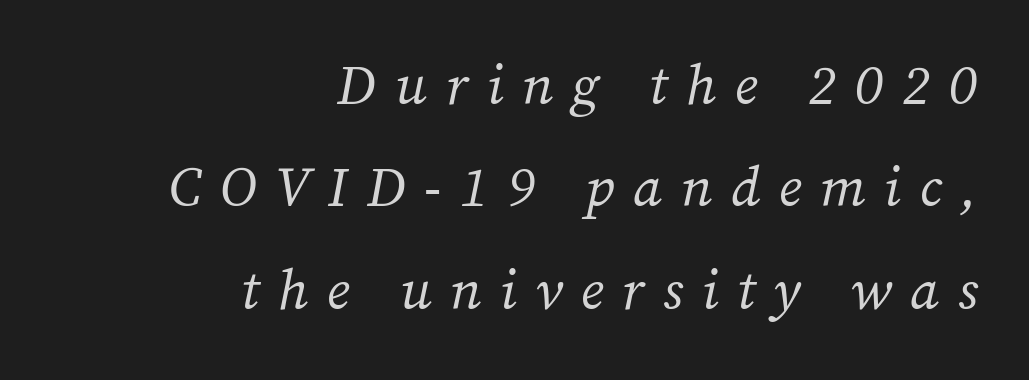
Casual observation: everything's shoved over to the right. Words float on clear page, feet unadorned. When letters slant like this, we call the style italic. Look at the bottom of the vertical strokes: they flare into serifs here. The gaps between neighbouring characters are conspicuously large.
